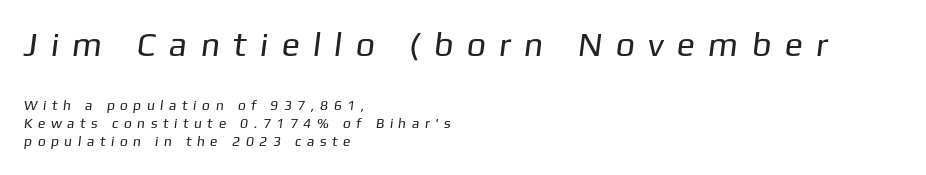
{"serif": "no", "bold": "no", "weight": "regular", "width": "normal", "stroke_contrast": "low", "x_height": "medium", "monospaced": "no", "underline": "no", "align": "left", "line_spacing": "normal", "line_spacing_ratio": 1.31, "letter_spacing": "wide", "letter_spacing_em": 0.46, "larger_block": "first", "size_ratio": 2.43, "glyph_px": 34}
